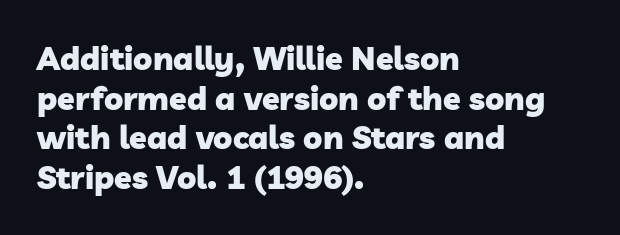
Q: Is the text bold? A: Yes.
Q: Is the typeface a serif or a sans-serif typeface? A: Sans-serif.
Q: Is the text underlined? A: No.
Q: How is the paragraph aligned? A: Left-aligned.
Q: Is the spacing between letters normal or unusually wide? A: Normal.
Q: Width (condensed, normal, or wide)? A: Normal.
Q: Stroke contrast? A: Low.
Q: x-height? A: Medium.
Q: Monospaced? A: No.
